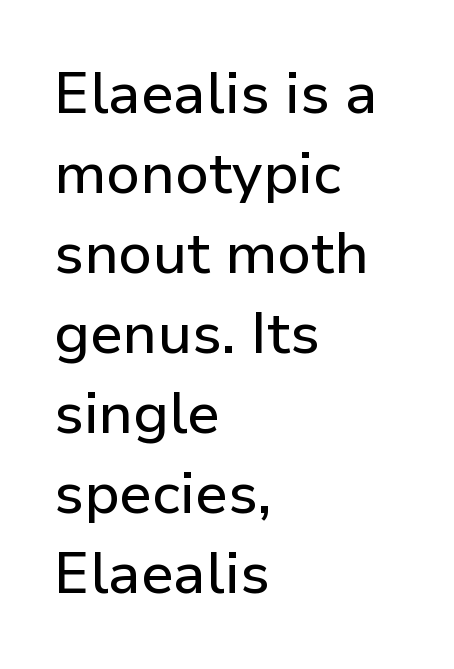
The image shows 58 px sans-serif type, upright; set left-aligned, normal line spacing (1.38x), normal letter spacing, not underlined; low stroke contrast and a medium x-height.
